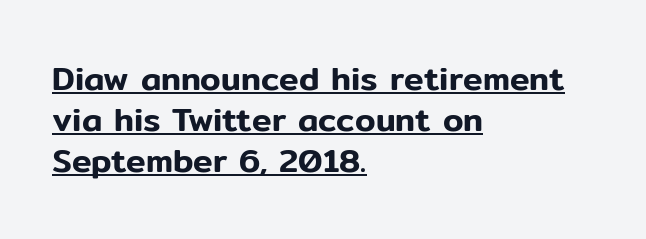
Q: Is the text italic (slanted)? A: No, it is upright.
Q: Is the typeface a serif or a sans-serif typeface? A: Sans-serif.
Q: Is the text underlined? A: Yes.
Q: How is the paragraph aligned? A: Left-aligned.
Q: Is the spacing between letters normal or unusually wide? A: Normal.
Q: Is the spacing between lines tight, normal or loose? A: Normal.
Q: Width (condensed, normal, or wide)? A: Normal.
Q: Stroke contrast? A: Low.
Q: x-height? A: Medium.
Q: Monospaced? A: No.
